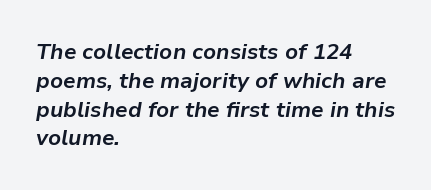
{"italic": "yes", "lean": "right", "slant_degrees": 9, "bold": "yes", "underline": "no", "align": "left", "line_spacing": "normal", "line_spacing_ratio": 1.31, "letter_spacing": "normal", "letter_spacing_em": 0.0, "glyph_px": 22}
